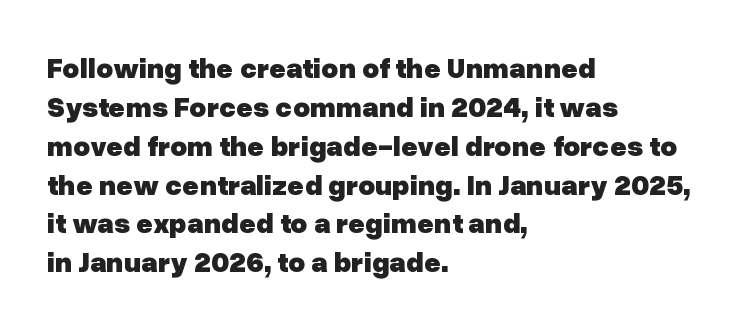
{"serif": "no", "italic": "no", "bold": "yes", "weight": "heavy", "width": "normal", "stroke_contrast": "low", "x_height": "medium", "monospaced": "no", "underline": "no", "align": "left", "line_spacing": "normal", "line_spacing_ratio": 1.34, "letter_spacing": "normal", "letter_spacing_em": 0.0, "glyph_px": 29}
